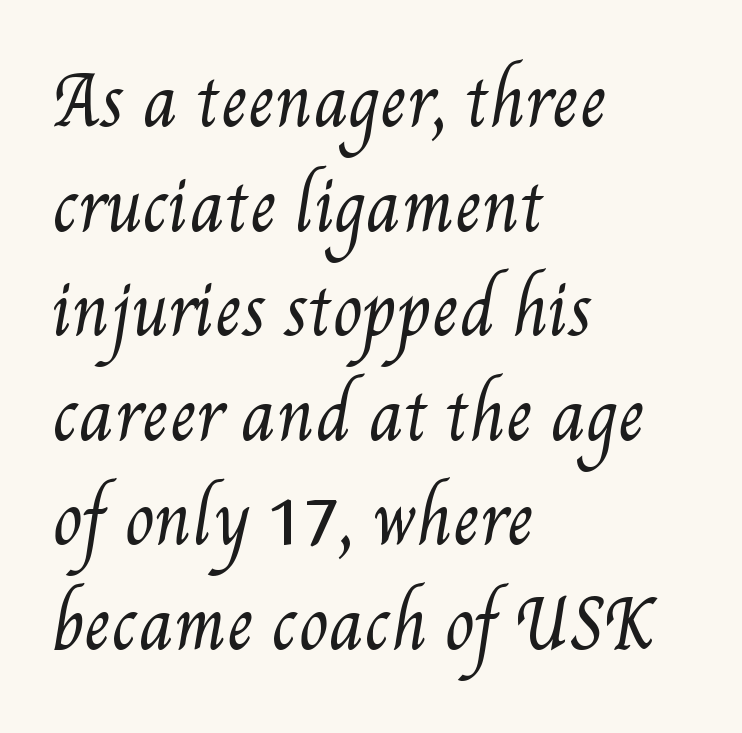
{"bold": "no", "weight": "regular", "width": "condensed", "stroke_contrast": "medium", "x_height": "small", "monospaced": "no", "underline": "no", "align": "left", "line_spacing": "normal", "line_spacing_ratio": 1.56, "letter_spacing": "normal", "letter_spacing_em": 0.0, "glyph_px": 67}
